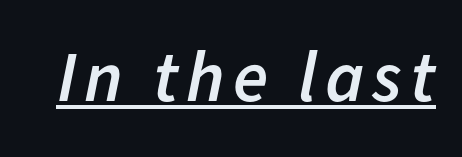
The image shows 72 px semibold type, italic (leaning right); set underlined; low stroke contrast and a medium x-height.
